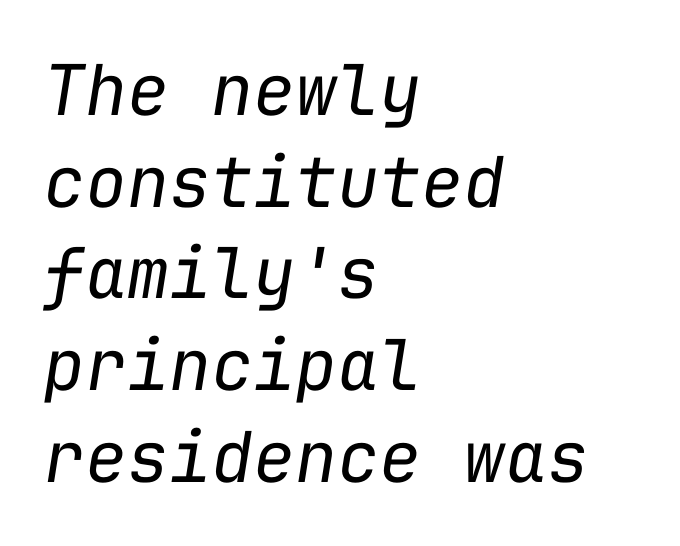
The image shows 70 px regular-weight type, italic (leaning right), monospaced; set left-aligned, normal line spacing (1.31x), normal letter spacing, not underlined; low stroke contrast and a medium x-height.
